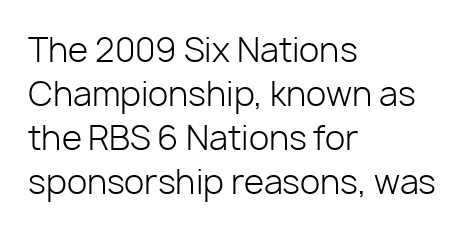
A typesetter would call this proportional, since set widths differ per character. Rule under the text: the space is simply empty. Line starts are locked; line ends wander. Nope, not italic — everything's standing straight. Nobody touched the tracking dial on this one. Nothing heavy about these letters — not bold at all.
